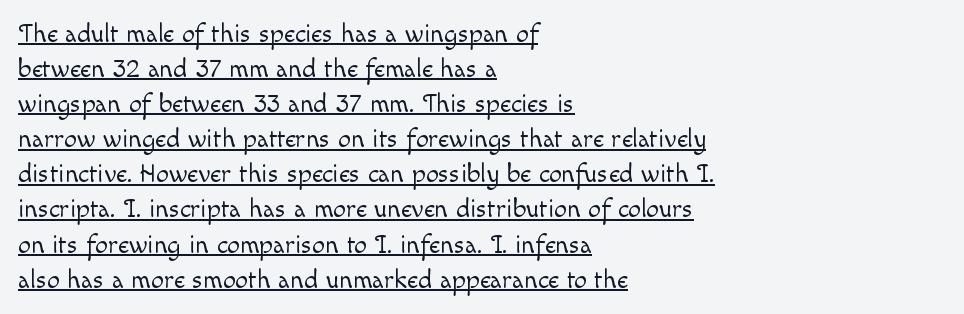
The image shows 26 px text type, upright; set left-aligned, normal line spacing (1.35x), normal letter spacing, underlined.
